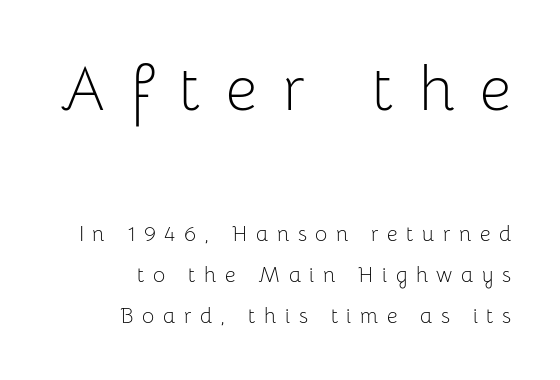
{"serif": "no", "italic": "no", "bold": "no", "weight": "light", "width": "normal", "stroke_contrast": "low", "x_height": "medium", "monospaced": "no", "underline": "no", "align": "right", "line_spacing": "loose", "line_spacing_ratio": 1.96, "letter_spacing": "wide", "letter_spacing_em": 0.41, "larger_block": "first", "size_ratio": 2.95, "glyph_px": 62}
